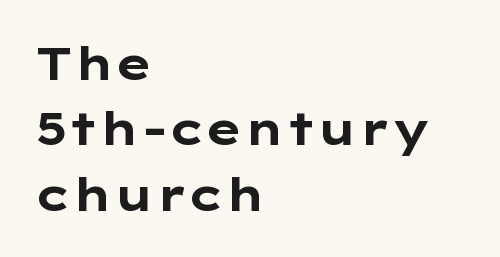
Q: Is the text bold? A: Yes.
Q: Is the text italic (slanted)? A: No, it is upright.
Q: Is the typeface a serif or a sans-serif typeface? A: Sans-serif.
Q: Is the text underlined? A: No.
Q: How is the paragraph aligned? A: Left-aligned.
Q: Is the spacing between letters normal or unusually wide? A: Normal.
Q: Is the spacing between lines tight, normal or loose? A: Normal.
Q: Width (condensed, normal, or wide)? A: Wide.
Q: Stroke contrast? A: Low.
Q: x-height? A: Medium.
Q: Monospaced? A: No.
